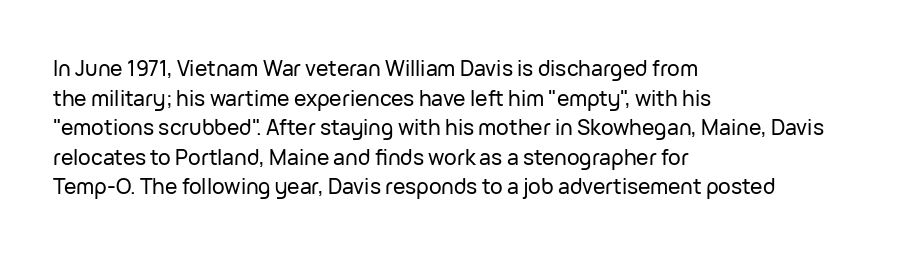
{"italic": "no", "underline": "no", "align": "left", "line_spacing": "normal", "line_spacing_ratio": 1.41, "letter_spacing": "normal", "letter_spacing_em": 0.0, "glyph_px": 21}
